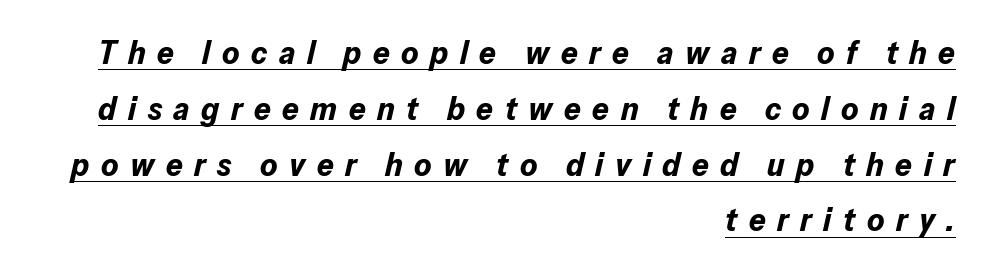
{"italic": "yes", "lean": "right", "slant_degrees": 13, "bold": "yes", "weight": "bold", "width": "normal", "stroke_contrast": "low", "x_height": "medium", "monospaced": "no", "underline": "yes", "align": "right", "line_spacing": "normal", "line_spacing_ratio": 1.69, "letter_spacing": "wide", "letter_spacing_em": 0.35, "glyph_px": 33}
